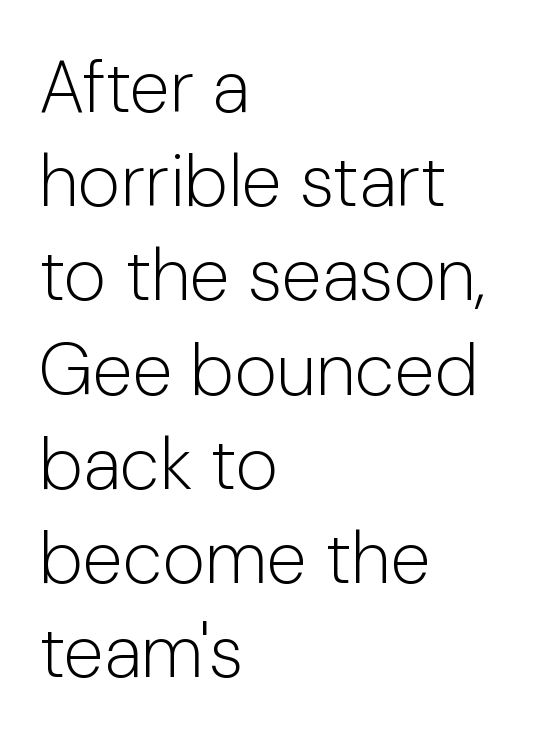
{"serif": "no", "italic": "no", "bold": "no", "weight": "light", "width": "normal", "stroke_contrast": "low", "x_height": "medium", "monospaced": "no", "underline": "no", "align": "left", "line_spacing": "normal", "line_spacing_ratio": 1.29, "letter_spacing": "normal", "letter_spacing_em": 0.0, "glyph_px": 73}
